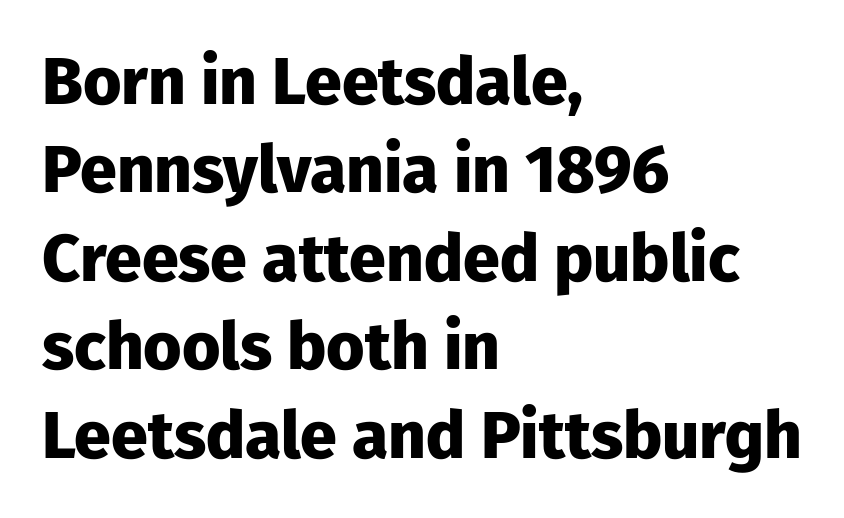
Q: Is the text bold? A: Yes.
Q: Is the text italic (slanted)? A: No, it is upright.
Q: Is the typeface a serif or a sans-serif typeface? A: Sans-serif.
Q: Is the text underlined? A: No.
Q: How is the paragraph aligned? A: Left-aligned.
Q: Is the spacing between letters normal or unusually wide? A: Normal.
Q: Is the spacing between lines tight, normal or loose? A: Normal.
Q: Width (condensed, normal, or wide)? A: Normal.
Q: Stroke contrast? A: Low.
Q: x-height? A: Medium.
Q: Monospaced? A: No.
